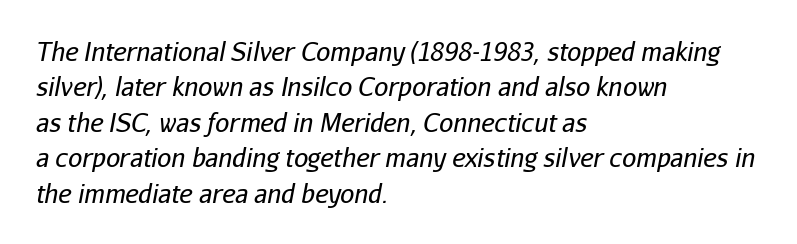
{"italic": "yes", "lean": "right", "slant_degrees": 11, "bold": "no", "underline": "no", "align": "left", "line_spacing": "normal", "line_spacing_ratio": 1.42, "letter_spacing": "normal", "letter_spacing_em": 0.0, "glyph_px": 25}
